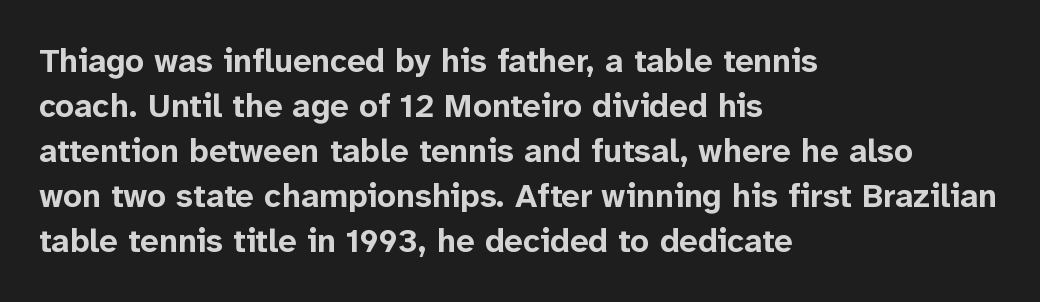
{"serif": "no", "italic": "no", "bold": "yes", "weight": "bold", "width": "normal", "stroke_contrast": "low", "x_height": "medium", "monospaced": "no", "underline": "no", "align": "left", "line_spacing": "normal", "line_spacing_ratio": 1.36, "letter_spacing": "normal", "letter_spacing_em": 0.0, "glyph_px": 33}
